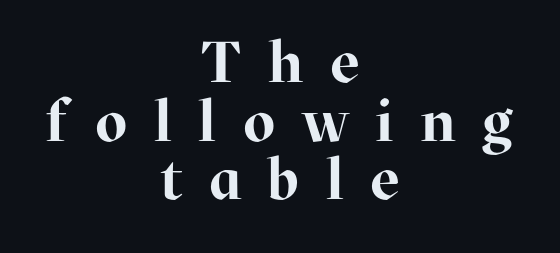
The font's upright variant was chosen for this text. In terms of letterspacing, this is a distinctly airy, spread setting. Line spacing here is tight. The text was rendered using a seriffed face with decorative stroke endings.
